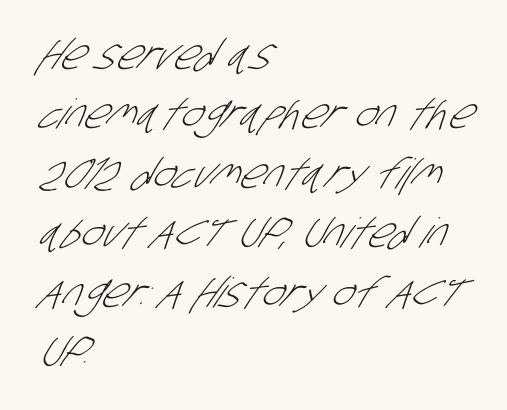
{"serif": "no", "bold": "no", "weight": "light", "width": "condensed", "stroke_contrast": "low", "x_height": "large", "monospaced": "no", "underline": "no", "align": "left", "line_spacing": "normal", "line_spacing_ratio": 1.45, "letter_spacing": "normal", "letter_spacing_em": 0.0, "glyph_px": 41}
